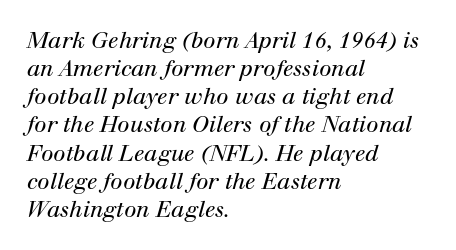
Only glyphs here, with clear space below each row. The specimen reads as italic at a glance. The passage shown stacks its lines at a standard gap. Which margin do the lines hug? The left one — the right edge is uneven. Each stroke keeps to a modest, everyday thickness or less. The face used here is rendered with its standard letterfit.
